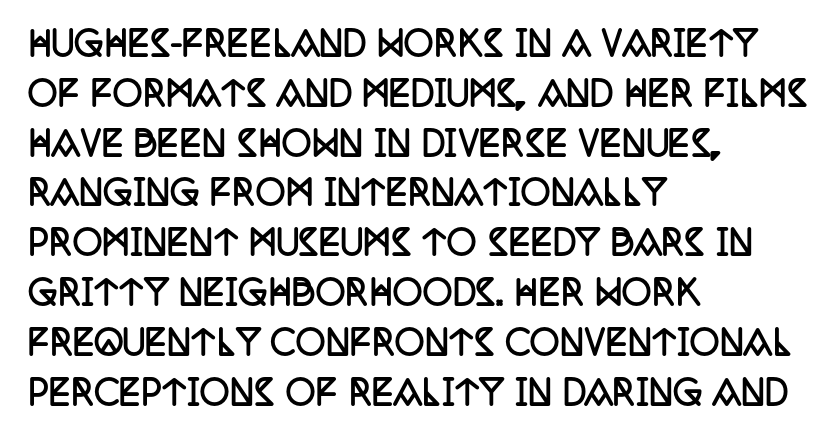
Q: Is the text bold? A: Yes.
Q: Is the text italic (slanted)? A: No, it is upright.
Q: Is the typeface a serif or a sans-serif typeface? A: Serif.
Q: Is the text underlined? A: No.
Q: How is the paragraph aligned? A: Left-aligned.
Q: Is the spacing between letters normal or unusually wide? A: Normal.
Q: Is the spacing between lines tight, normal or loose? A: Normal.
Q: Width (condensed, normal, or wide)? A: Condensed.
Q: Stroke contrast? A: Low.
Q: x-height? A: Large.
Q: Monospaced? A: No.
